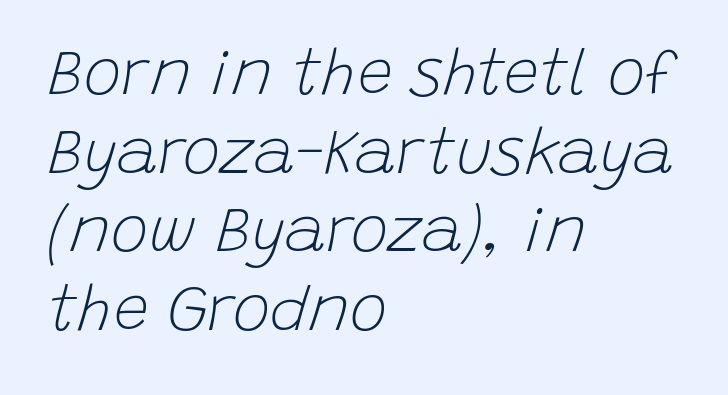
The zone under the glyphs is completely vacant. One glance says typical: line gaps are just what's usual. Slanted lettering throughout. The passage shown is not bold in any degree. You could not count columns in this text — the font is proportionally spaced.
